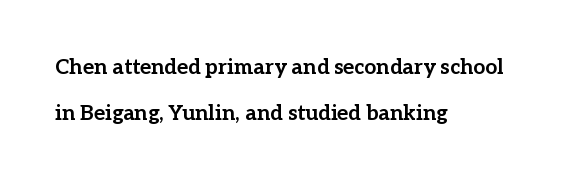
Line beginnings align vertically; line endings do not. Plain, unruled lines of type. This is roman type, the default non-slanted kind. Students, note that the glyphs here touch the page at normal intervals.
